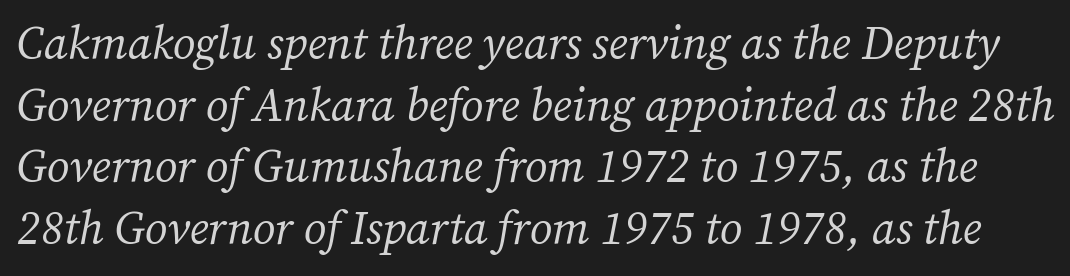
The passage shown is not bold in any degree. Tall strokes in this sample are angled rather than plumb. The zone under the glyphs is completely vacant. Between one letter and the next there's only the usual sliver of space.
